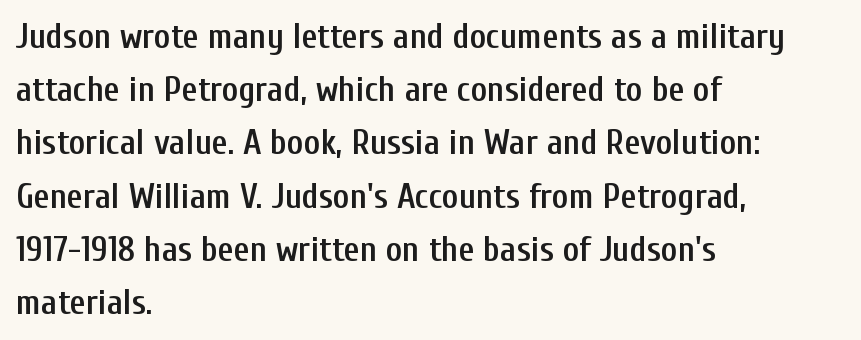
The image shows 35 px semibold, condensed sans-serif type, upright; set left-aligned, normal line spacing (1.52x), normal letter spacing, not underlined; low stroke contrast and a medium x-height.
